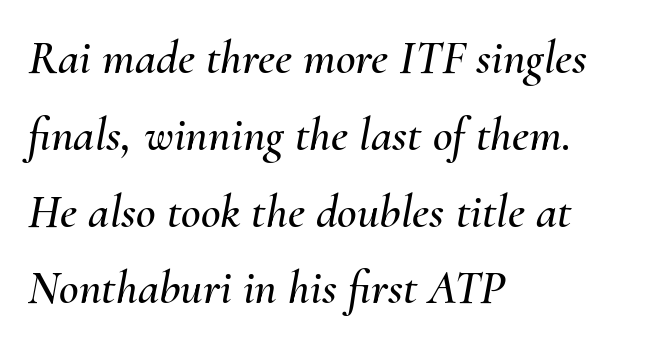
Q: Is the text italic (slanted)? A: Yes, it leans right by about 10 degrees.
Q: Is the text underlined? A: No.
Q: How is the paragraph aligned? A: Left-aligned.
Q: Is the spacing between letters normal or unusually wide? A: Normal.
Q: Is the spacing between lines tight, normal or loose? A: Normal.
Q: Width (condensed, normal, or wide)? A: Normal.
Q: Stroke contrast? A: Medium.
Q: x-height? A: Small.
Q: Monospaced? A: No.
